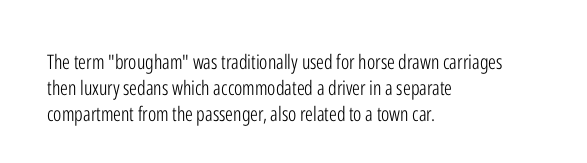
The image shows 20 px text type, upright; set left-aligned, normal line spacing (1.29x), normal letter spacing, not underlined.
